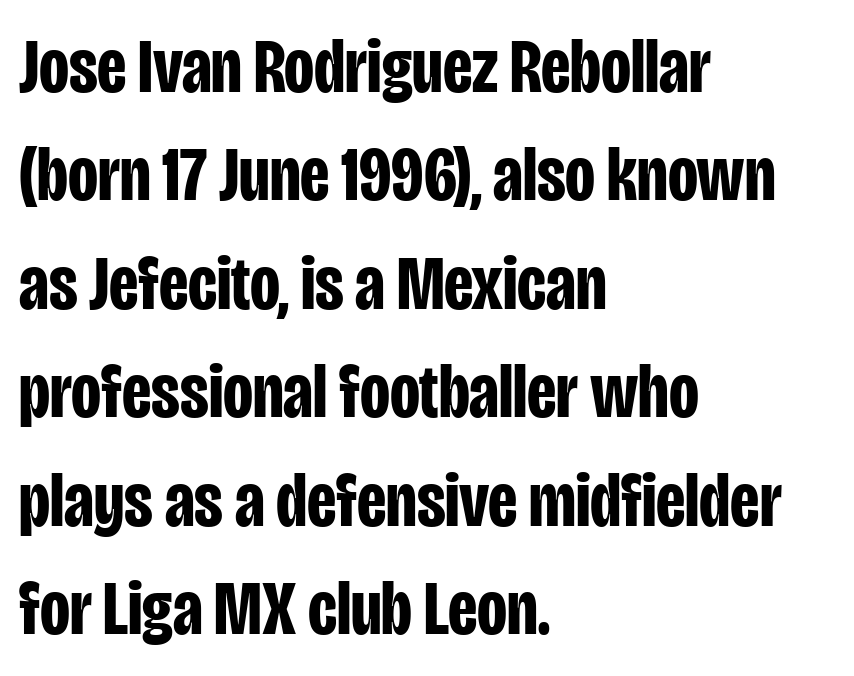
The image shows 78 px bold, condensed sans-serif type, upright; set left-aligned, normal line spacing (1.39x), normal letter spacing, not underlined; low stroke contrast and a large x-height.
